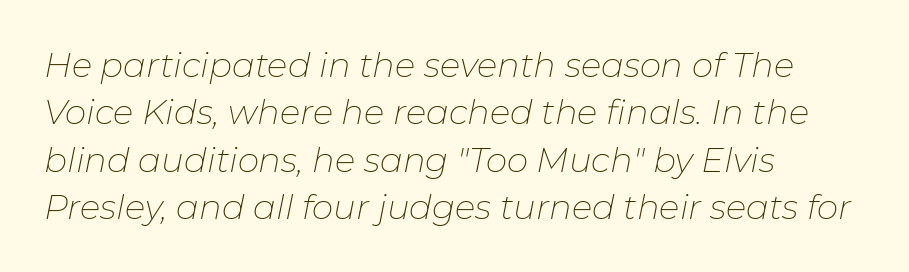
{"italic": "yes", "lean": "right", "slant_degrees": 11, "bold": "no", "weight": "thin", "width": "normal", "stroke_contrast": "low", "x_height": "medium", "monospaced": "no", "underline": "no", "align": "left", "line_spacing": "normal", "line_spacing_ratio": 1.39, "letter_spacing": "normal", "letter_spacing_em": 0.0, "glyph_px": 34}
